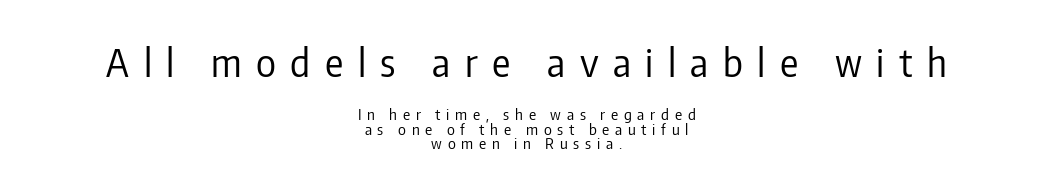
The image shows 38 px regular-weight, condensed sans-serif type, upright; set centered, tight line spacing (0.97x), unusually wide letter spacing (+0.38 em), not underlined; the first (top) block is 2.53x larger; low stroke contrast and a medium x-height.
